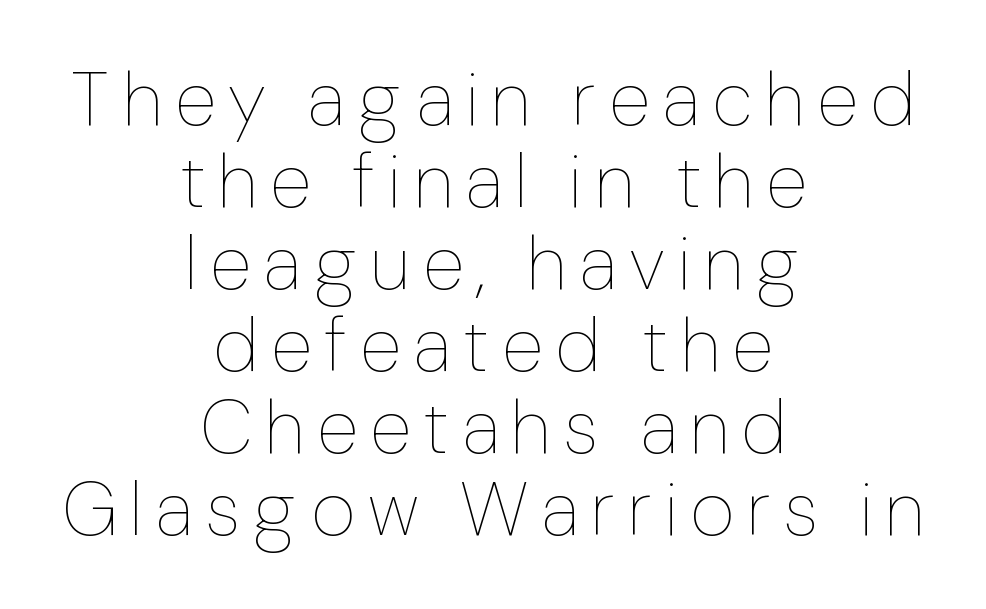
Q: Is the text bold? A: No.
Q: Is the text italic (slanted)? A: No, it is upright.
Q: Is the text underlined? A: No.
Q: How is the paragraph aligned? A: Centered.
Q: Is the spacing between lines tight, normal or loose? A: Tight.
Q: Width (condensed, normal, or wide)? A: Normal.
Q: Stroke contrast? A: Low.
Q: x-height? A: Medium.
Q: Monospaced? A: No.
